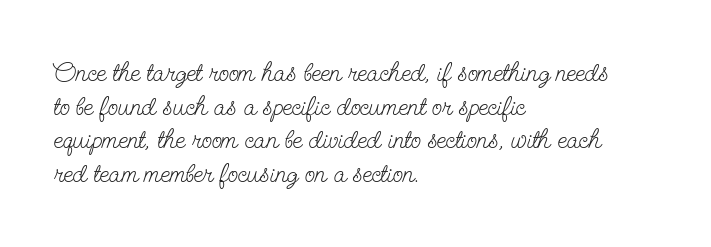
Whoever set this chose a conventional vertical rhythm. Each stroke keeps to a modest, everyday thickness or less. Any mark beneath the type? The region is blank. Horizontal alignment here is leftward, the default for most running prose.
